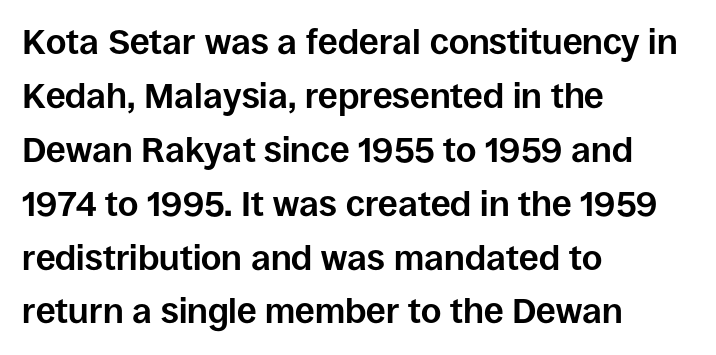
Q: Is the text bold? A: Yes.
Q: Is the text italic (slanted)? A: No, it is upright.
Q: Is the typeface a serif or a sans-serif typeface? A: Sans-serif.
Q: Is the text underlined? A: No.
Q: How is the paragraph aligned? A: Left-aligned.
Q: Is the spacing between letters normal or unusually wide? A: Normal.
Q: Is the spacing between lines tight, normal or loose? A: Normal.
Q: Width (condensed, normal, or wide)? A: Normal.
Q: Stroke contrast? A: Low.
Q: x-height? A: Large.
Q: Monospaced? A: No.
